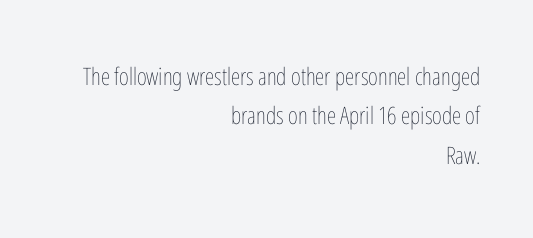
Q: Is the text bold? A: No.
Q: Is the text italic (slanted)? A: No, it is upright.
Q: Is the text underlined? A: No.
Q: How is the paragraph aligned? A: Right-aligned.
Q: Is the spacing between letters normal or unusually wide? A: Normal.
Q: Is the spacing between lines tight, normal or loose? A: Normal.
